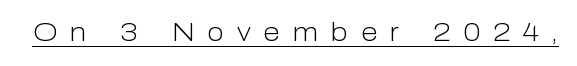
Honestly, the underline is the first thing you notice here. The letterforms stand isolated, each surrounded by extra space. It's the straight-up-and-down kind of type. Bold? No — there's no thickening of the strokes.
